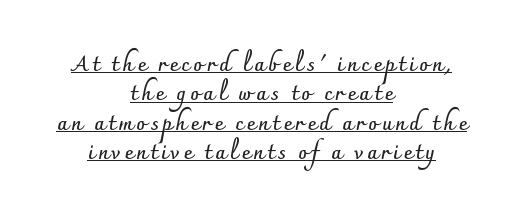
Q: Is the text bold? A: Yes.
Q: Is the text italic (slanted)? A: Yes.
Q: Is the text underlined? A: Yes.
Q: How is the paragraph aligned? A: Centered.
Q: Is the spacing between lines tight, normal or loose? A: Normal.
